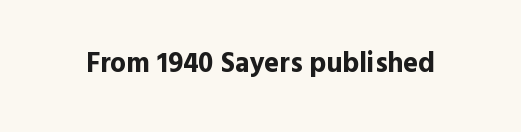
Q: Is the text bold? A: Yes.
Q: Is the text italic (slanted)? A: No, it is upright.
Q: Is the typeface a serif or a sans-serif typeface? A: Sans-serif.
Q: Is the text underlined? A: No.
Q: Is the spacing between letters normal or unusually wide? A: Normal.
Q: Width (condensed, normal, or wide)? A: Normal.
Q: x-height? A: Medium.
Q: Monospaced? A: No.
